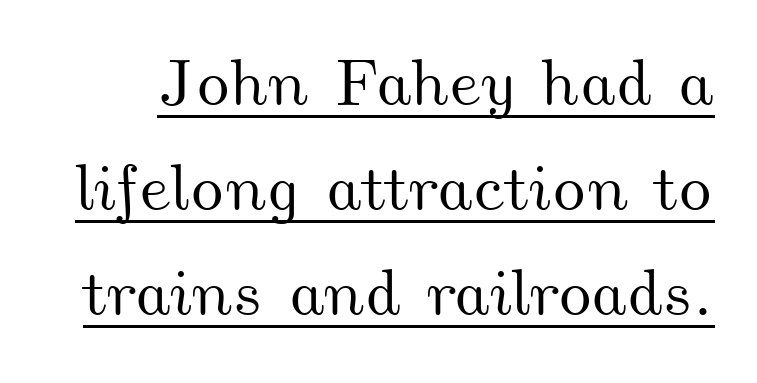
The image shows 66 px wide type; set normal line spacing (1.59x), normal letter spacing, underlined; medium stroke contrast and a small x-height.
